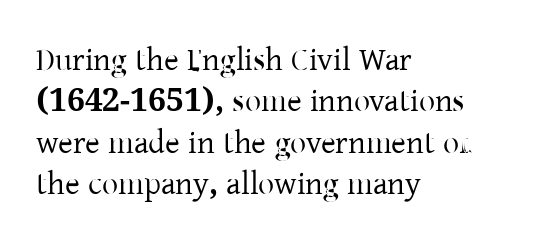
This sample uses plain, unmodified letter spacing. The face used here is proportionally spaced, like ordinary book or web type. Unlike a clean sans, this face finishes its strokes with serifs. Nope, not italic — everything's standing straight.
